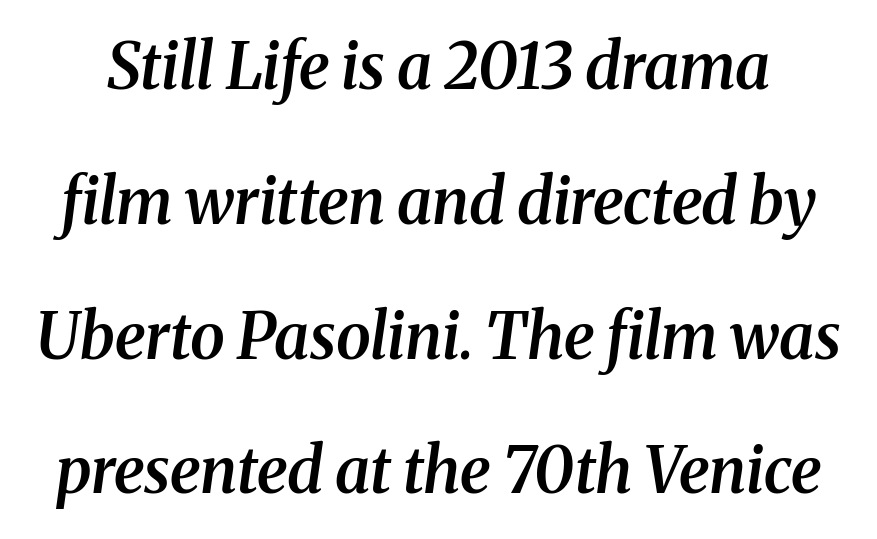
Yep, those are serifs on the letters. One glance says open: line gaps are wider than usual. The passage shown is typed in a proportional face where columns would drift. The letters are semibold — heavier than regular but short of a full bold. Spacing between characters is what you'd get straight out of the box.
